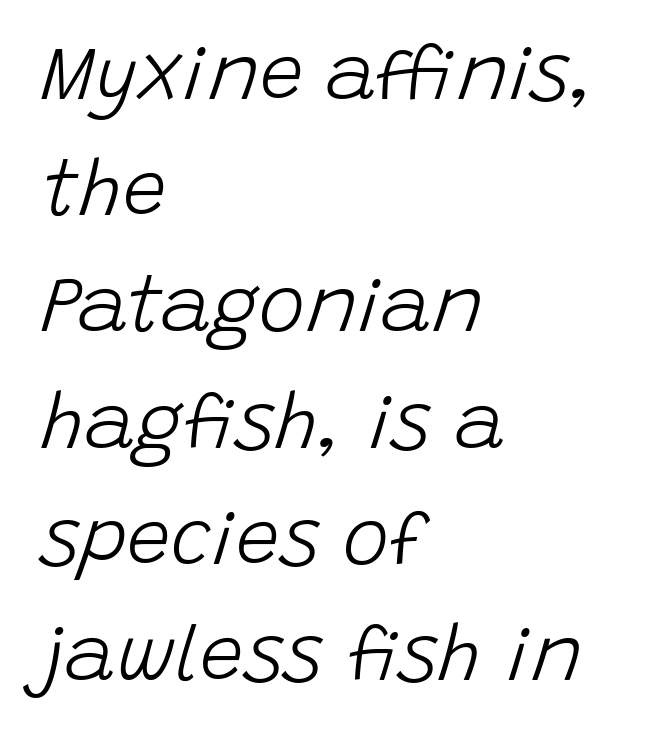
The image shows 78 px light type, italic (leaning right); set left-aligned, normal line spacing (1.49x), normal letter spacing, not underlined; low stroke contrast and a large x-height.
